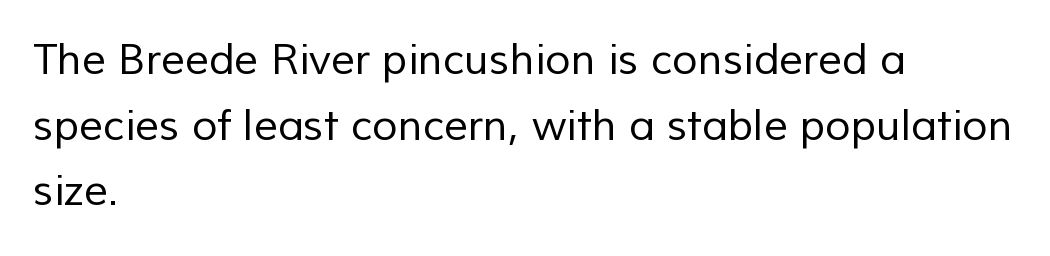
A typesetter would call this leading conventional body-copy spacing. Stems and bowls with no extra thickness — not bold. A typesetter would call this proportional, since set widths differ per character. This sample uses plain, unmodified letter spacing. These lines stack with their left ends in a neat column. The space beneath each line is pristine and unruled.
